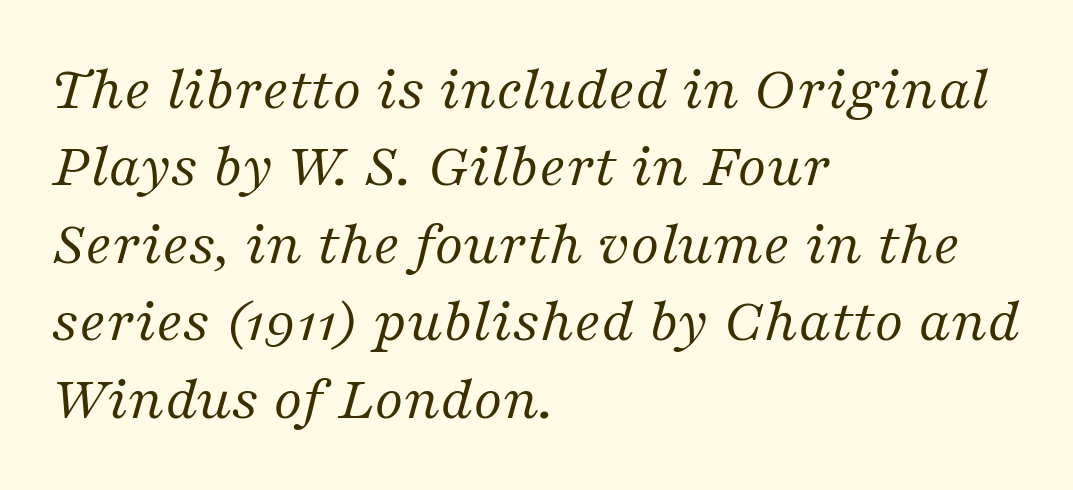
{"serif": "yes", "italic": "yes", "lean": "right", "slant_degrees": 16, "bold": "no", "weight": "regular", "width": "normal", "stroke_contrast": "medium", "x_height": "medium", "monospaced": "no", "underline": "no", "align": "left", "line_spacing_ratio": 1.23, "letter_spacing": "normal", "letter_spacing_em": 0.0, "glyph_px": 63}
